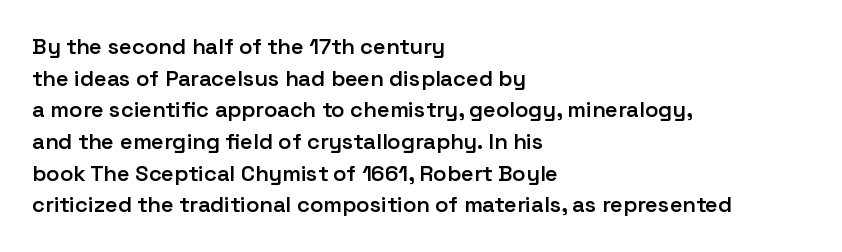
Q: Is the text bold? A: Semi-bold.
Q: Is the text italic (slanted)? A: No, it is upright.
Q: Is the text underlined? A: No.
Q: How is the paragraph aligned? A: Left-aligned.
Q: Is the spacing between letters normal or unusually wide? A: Normal.
Q: Is the spacing between lines tight, normal or loose? A: Normal.
